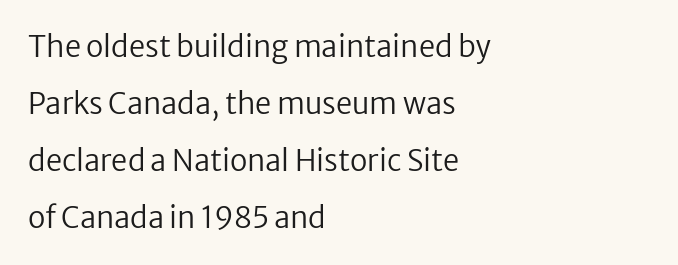
The image shows 29 px regular-weight sans-serif type, upright; set left-aligned, loose line spacing (1.97x), normal letter spacing, not underlined; low stroke contrast and a medium x-height.
